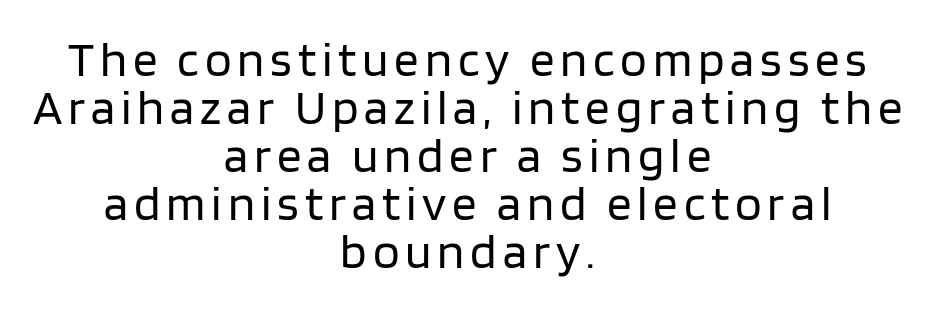
The image shows 49 px regular-weight sans-serif type, upright; set centered, tight line spacing (0.98x), not underlined; low stroke contrast and a large x-height.
